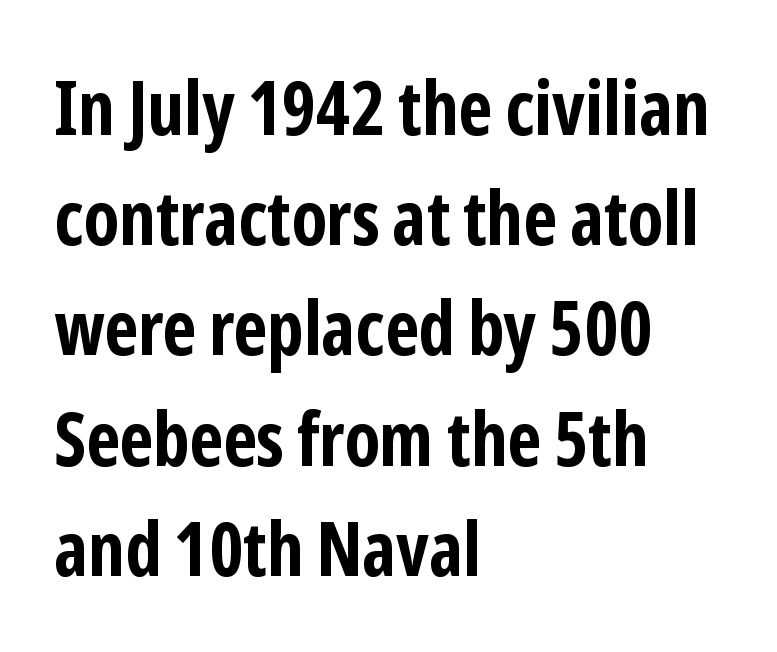
Q: Is the text bold? A: Yes.
Q: Is the text italic (slanted)? A: No, it is upright.
Q: Is the typeface a serif or a sans-serif typeface? A: Sans-serif.
Q: Is the text underlined? A: No.
Q: How is the paragraph aligned? A: Left-aligned.
Q: Is the spacing between letters normal or unusually wide? A: Normal.
Q: Is the spacing between lines tight, normal or loose? A: Normal.
Q: Width (condensed, normal, or wide)? A: Condensed.
Q: Stroke contrast? A: Low.
Q: x-height? A: Medium.
Q: Monospaced? A: No.
